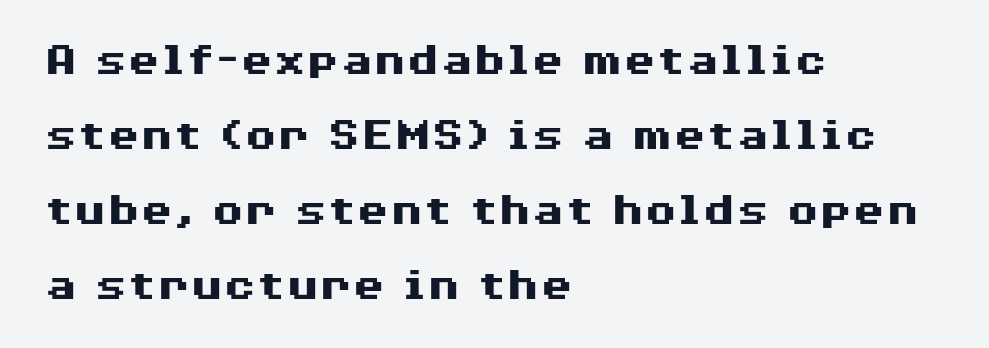
Q: Is the text bold? A: Yes.
Q: Is the text italic (slanted)? A: No, it is upright.
Q: Is the typeface a serif or a sans-serif typeface? A: Sans-serif.
Q: Is the text underlined? A: No.
Q: How is the paragraph aligned? A: Left-aligned.
Q: Is the spacing between letters normal or unusually wide? A: Normal.
Q: Is the spacing between lines tight, normal or loose? A: Normal.
Q: Width (condensed, normal, or wide)? A: Wide.
Q: Stroke contrast? A: Medium.
Q: x-height? A: Medium.
Q: Monospaced? A: No.
